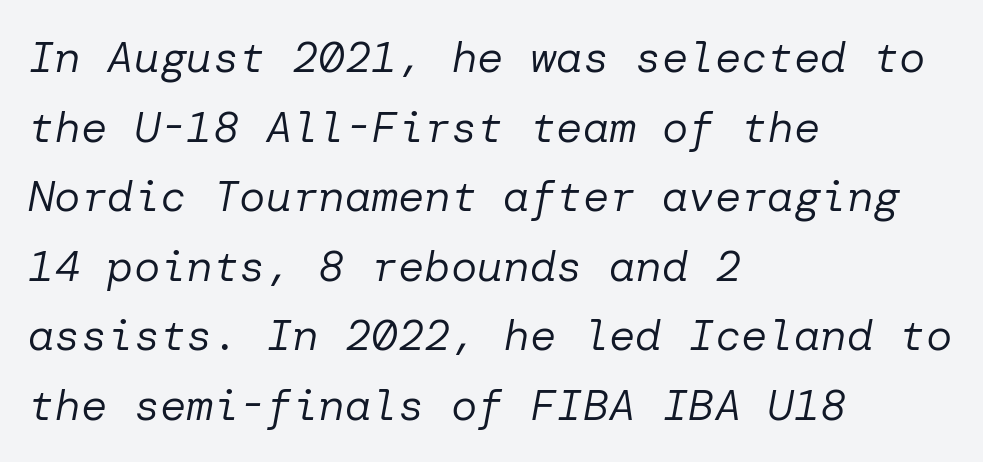
Summary of vertical rhythm: regular, with standard interline spacing. No chunkiness to these letters — they're not bold. The rendering applies a slant to the glyphs. The tracking reads as untouched default to a designer's eye. The lines in this sample share a left origin and differ only in where they stop.
